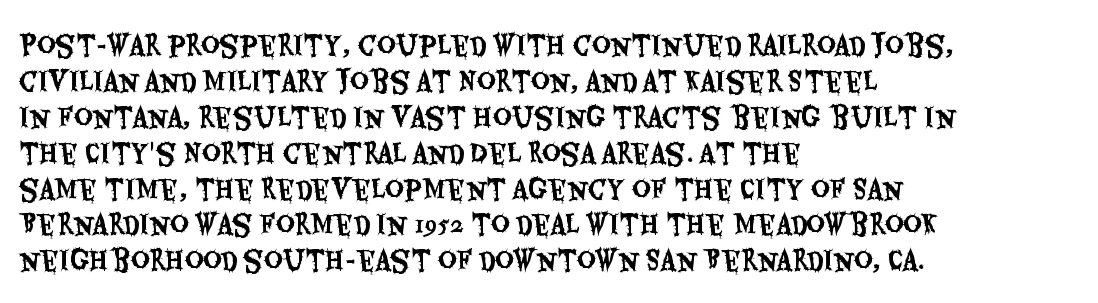
The image shows 26 px text type, upright; set left-aligned, normal line spacing (1.38x), normal letter spacing, not underlined.
